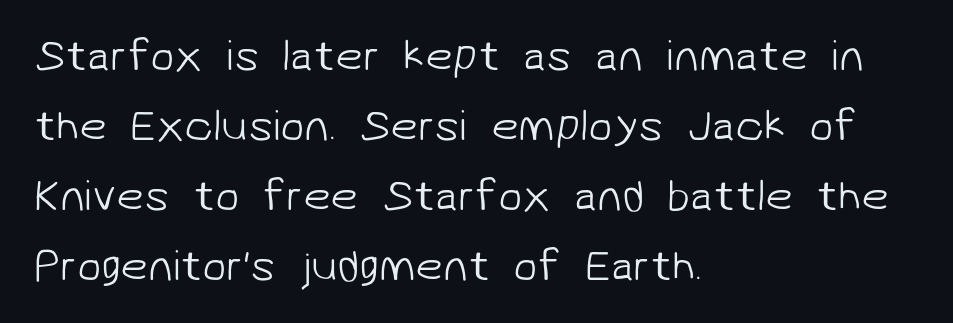
{"serif": "no", "bold": "no", "weight": "light", "width": "normal", "stroke_contrast": "low", "x_height": "medium", "monospaced": "no", "underline": "no", "align": "left", "line_spacing": "normal", "line_spacing_ratio": 1.59, "letter_spacing": "normal", "letter_spacing_em": 0.0, "glyph_px": 44}
